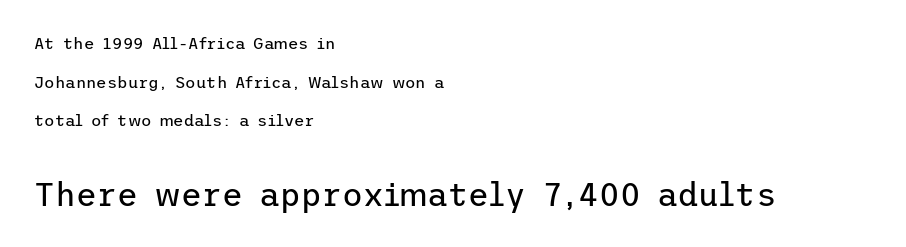
Q: Is the text bold? A: No.
Q: Is the text italic (slanted)? A: No, it is upright.
Q: Is the typeface a serif or a sans-serif typeface? A: Sans-serif.
Q: Is the text underlined? A: No.
Q: How is the paragraph aligned? A: Left-aligned.
Q: Is the spacing between letters normal or unusually wide? A: Normal.
Q: Is the spacing between lines tight, normal or loose? A: Loose.
Q: Which block of text is set in a larger size, the first (top) or the second (bottom)? A: The second (bottom) one.
Q: Width (condensed, normal, or wide)? A: Normal.
Q: Stroke contrast? A: Low.
Q: x-height? A: Medium.
